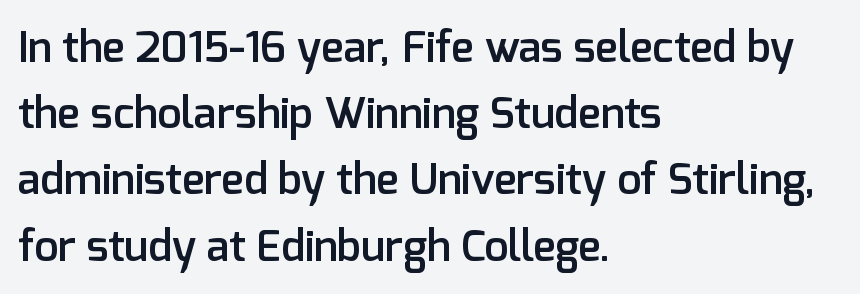
{"serif": "no", "italic": "no", "bold": "semi", "weight": "semibold", "width": "normal", "stroke_contrast": "low", "x_height": "medium", "monospaced": "no", "underline": "no", "align": "left", "line_spacing": "normal", "line_spacing_ratio": 1.54, "letter_spacing": "normal", "letter_spacing_em": 0.0, "glyph_px": 43}
